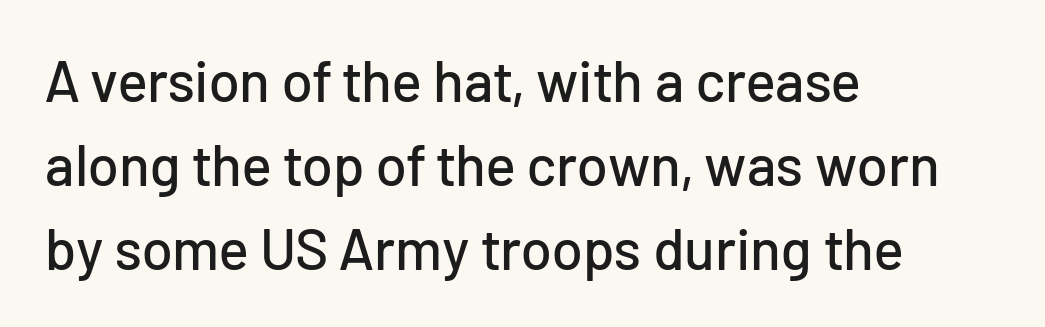
The image shows 57 px sans-serif type, upright; set left-aligned, normal line spacing (1.47x), normal letter spacing, not underlined; low stroke contrast and a medium x-height.
